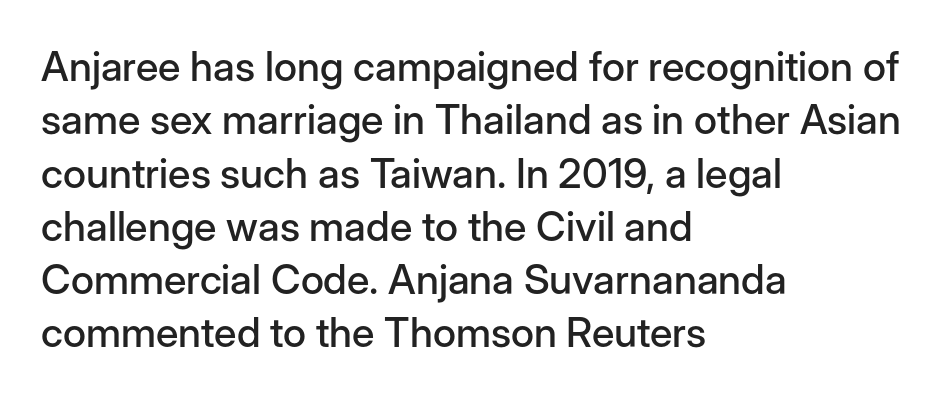
{"serif": "no", "italic": "no", "width": "normal", "stroke_contrast": "low", "x_height": "medium", "monospaced": "no", "underline": "no", "align": "left", "line_spacing": "normal", "line_spacing_ratio": 1.3, "letter_spacing": "normal", "letter_spacing_em": 0.0, "glyph_px": 41}
